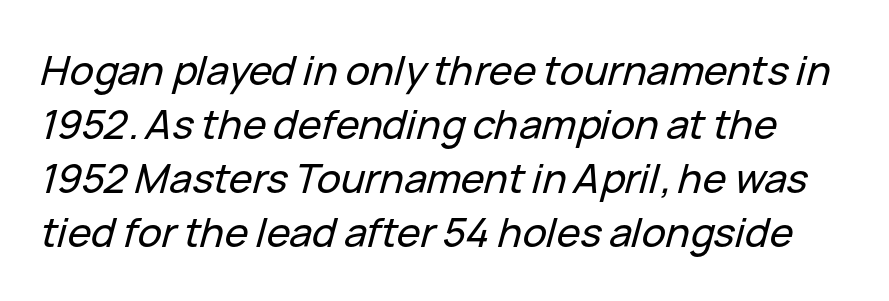
{"italic": "yes", "lean": "right", "slant_degrees": 15, "width": "normal", "stroke_contrast": "low", "x_height": "medium", "monospaced": "no", "underline": "no", "line_spacing": "normal", "line_spacing_ratio": 1.35, "letter_spacing": "normal", "letter_spacing_em": 0.0, "glyph_px": 40}
